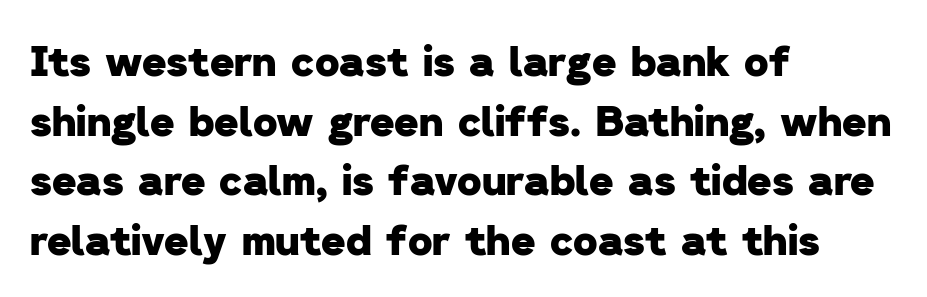
Q: Is the text bold? A: Yes.
Q: Is the typeface a serif or a sans-serif typeface? A: Sans-serif.
Q: Is the text underlined? A: No.
Q: How is the paragraph aligned? A: Left-aligned.
Q: Is the spacing between letters normal or unusually wide? A: Normal.
Q: Is the spacing between lines tight, normal or loose? A: Normal.
Q: Width (condensed, normal, or wide)? A: Normal.
Q: Stroke contrast? A: Low.
Q: x-height? A: Medium.
Q: Monospaced? A: No.
